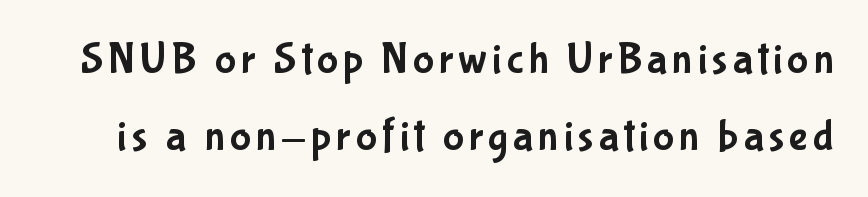
The image shows 44 px condensed sans-serif type, upright; set line spacing 1.75x, not underlined; low stroke contrast and a medium x-height.
